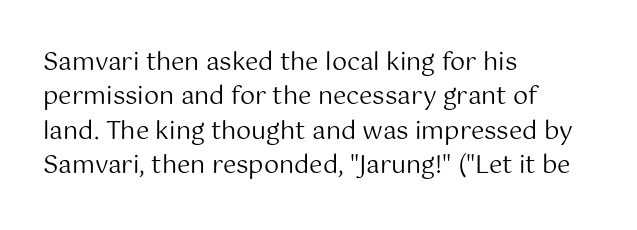
Vertical stems look standard width or narrower in stroke. Default kerning and tracking; the words read as compact shapes. These lines are set flush left with a ragged right edge. The baseline area is clear.
